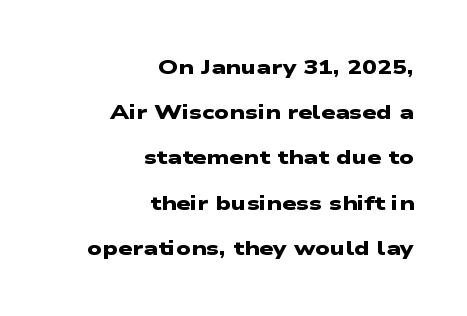
Q: Is the text bold? A: Yes.
Q: Is the text underlined? A: No.
Q: How is the paragraph aligned? A: Right-aligned.
Q: Is the spacing between letters normal or unusually wide? A: Normal.
Q: Is the spacing between lines tight, normal or loose? A: Loose.
